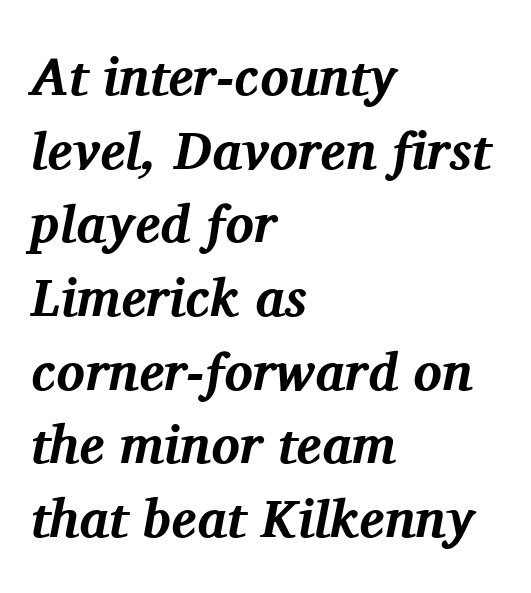
{"serif": "yes", "italic": "yes", "lean": "right", "slant_degrees": 11, "bold": "yes", "weight": "bold", "width": "normal", "stroke_contrast": "medium", "x_height": "medium", "monospaced": "no", "underline": "no", "align": "left", "line_spacing": "normal", "line_spacing_ratio": 1.39, "letter_spacing": "normal", "letter_spacing_em": 0.0, "glyph_px": 53}
